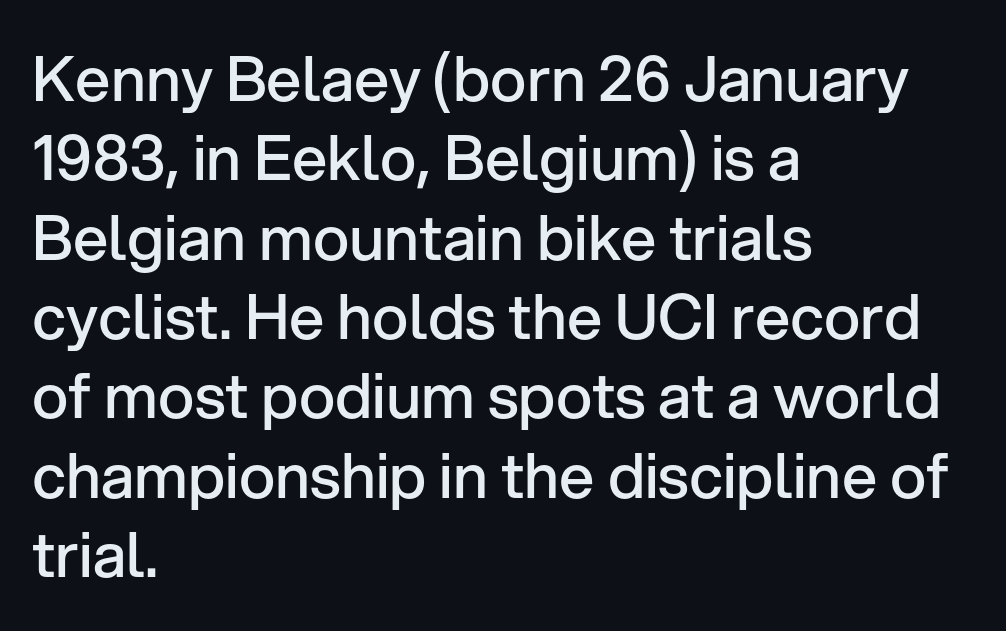
A semibold gives these letters moderate extra thickness, short of bold. In terms of leading, this rendering sits right in the middle. Nobody drew a line under any word here. Default kerning and tracking; the words read as compact shapes.
